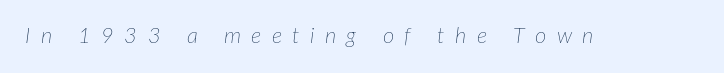
Q: Is the text bold? A: No.
Q: Is the text italic (slanted)? A: Yes, it leans right by about 7 degrees.
Q: Is the text underlined? A: No.
Q: Is the spacing between letters normal or unusually wide? A: Unusually wide.
